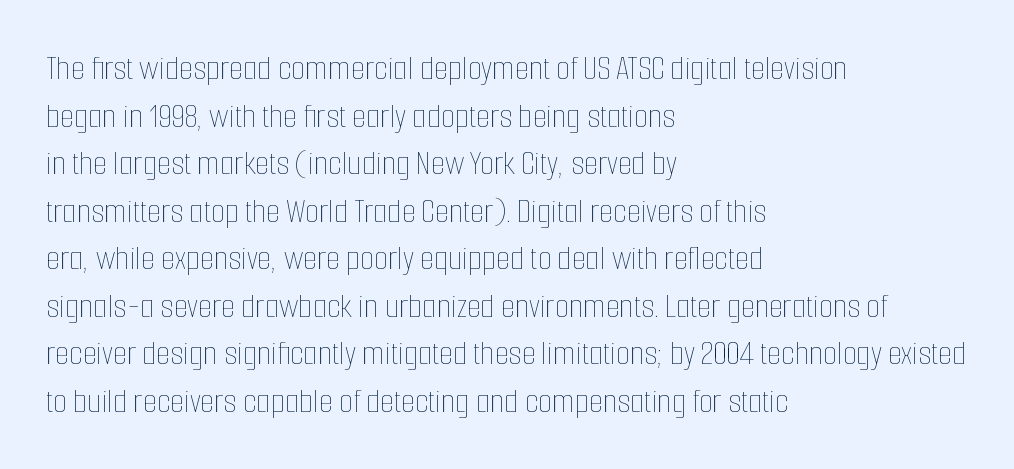
Typeset ragged right — the left edge is the straight one. Tracking value appears to be zero — textbook default spacing. Think standard paragraph weight, or any step lighter than that. Notice how descenders clear the ascenders below comfortably — that's standard leading.
